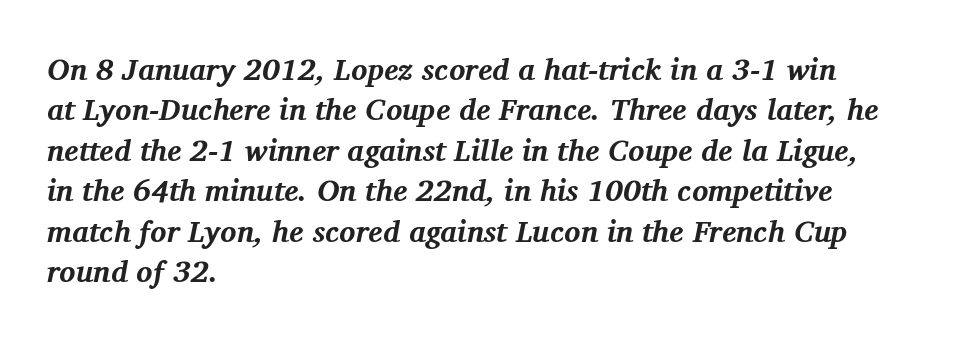
Short note: letters normally spaced. Compared with ordinary roman type, these characters are visibly tilted. This is serif lettering, the kind often seen in printed books. Whoever set this chose a conventional vertical rhythm. Horizontally, the lines are justified to the leading edge only.
